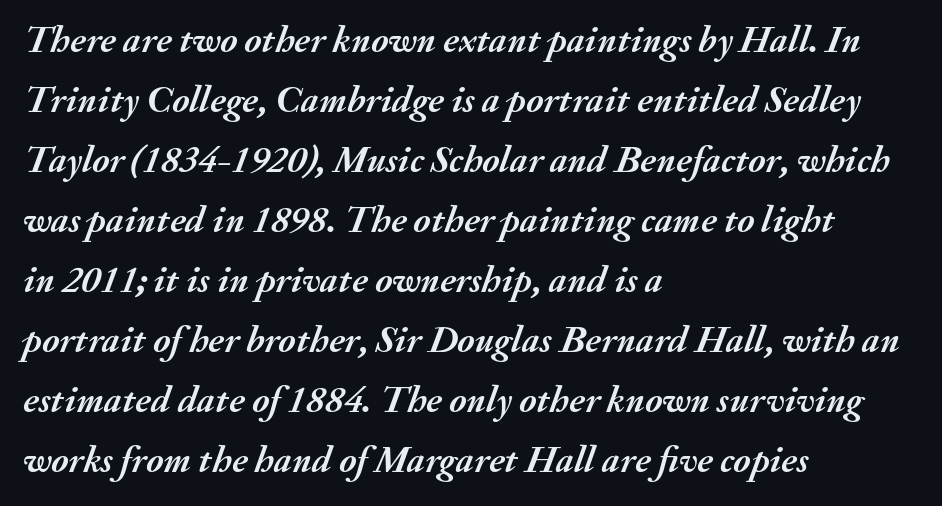
{"italic": "yes", "lean": "right", "slant_degrees": 20, "bold": "yes", "weight": "semibold", "width": "normal", "stroke_contrast": "medium", "x_height": "small", "monospaced": "no", "underline": "no", "align": "left", "line_spacing": "normal", "line_spacing_ratio": 1.58, "letter_spacing": "normal", "letter_spacing_em": 0.0, "glyph_px": 38}
